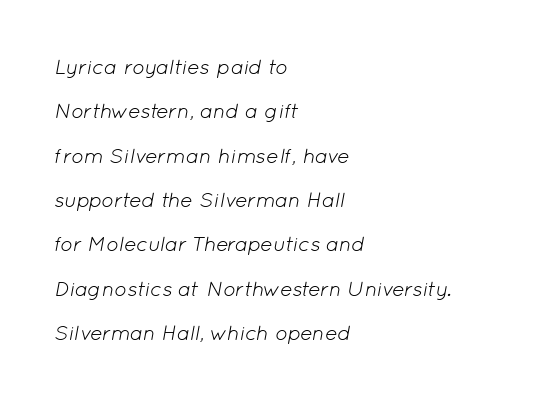
These lines stand farther apart than default settings would place them. Unbolded letterforms with no extra heft. Here the glyphs are tracked normally, forming tight word shapes. Underline: absent.
